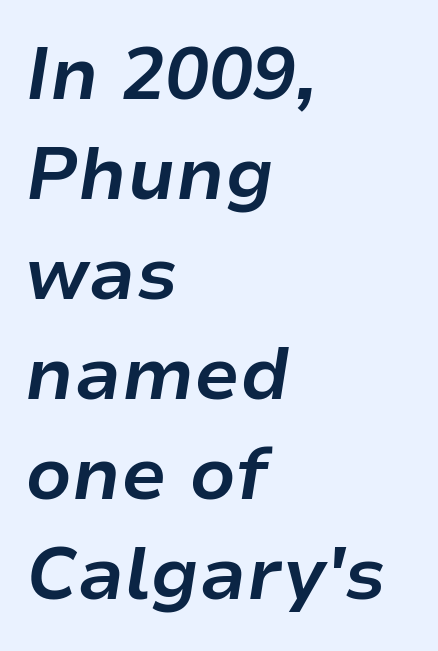
Think of a printed novel: that variable character pitch is what you see here. All the whitespace from short lines collects on the right. On the weight axis this lands at bold, roughly 700. Between one letter and the next there's only the usual sliver of space. Designer's note — italics engaged.
